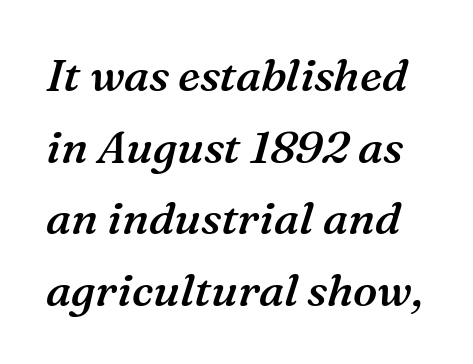
The image shows 45 px semibold serif type, italic (leaning right); set normal line spacing (1.59x), normal letter spacing, not underlined; medium stroke contrast and a medium x-height.
